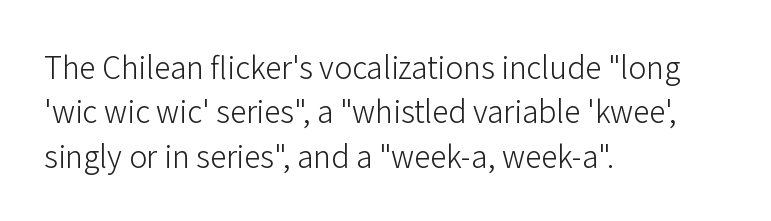
{"serif": "no", "italic": "no", "bold": "no", "weight": "light", "width": "normal", "stroke_contrast": "low", "x_height": "medium", "monospaced": "no", "underline": "no", "align": "left", "line_spacing": "normal", "line_spacing_ratio": 1.48, "letter_spacing": "normal", "letter_spacing_em": 0.0, "glyph_px": 30}
